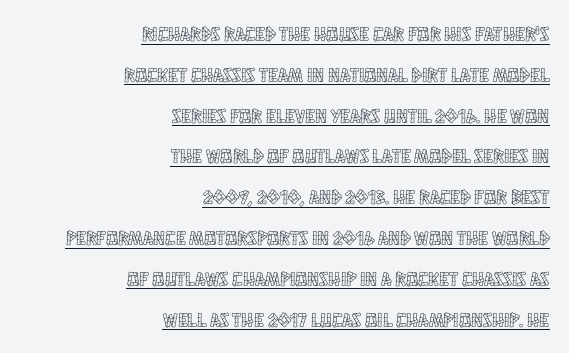
{"italic": "no", "underline": "yes", "align": "right", "line_spacing": "loose", "line_spacing_ratio": 2.04, "letter_spacing": "normal", "letter_spacing_em": 0.0, "glyph_px": 20}
